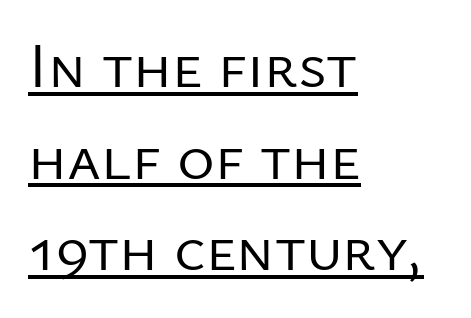
This rendering leaves character spacing at its baseline value. A typesetter would call this leading conventional body-copy spacing. The text was rendered using a sans face with plain stroke endings. Reading down the block, your eye returns to a fixed left position each line.
